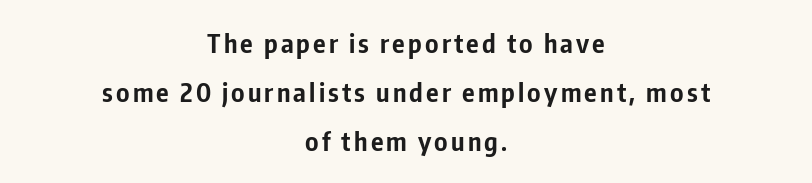
Q: Is the text bold? A: Yes.
Q: Is the text italic (slanted)? A: No, it is upright.
Q: Is the text underlined? A: No.
Q: How is the paragraph aligned? A: Centered.
